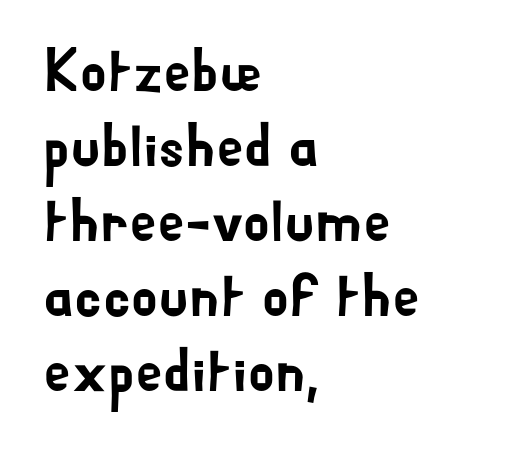
Q: Is the text italic (slanted)? A: No, it is upright.
Q: Is the typeface a serif or a sans-serif typeface? A: Sans-serif.
Q: Is the text underlined? A: No.
Q: How is the paragraph aligned? A: Left-aligned.
Q: Is the spacing between letters normal or unusually wide? A: Normal.
Q: Width (condensed, normal, or wide)? A: Normal.
Q: Stroke contrast? A: Low.
Q: x-height? A: Small.
Q: Monospaced? A: No.
